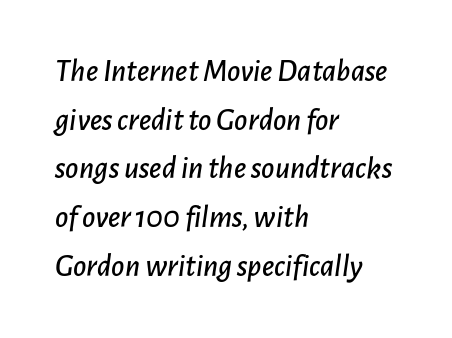
Q: Is the text italic (slanted)? A: Yes, it leans right by about 7 degrees.
Q: Is the text underlined? A: No.
Q: How is the paragraph aligned? A: Left-aligned.
Q: Is the spacing between letters normal or unusually wide? A: Normal.
Q: Is the spacing between lines tight, normal or loose? A: Normal.
Q: Width (condensed, normal, or wide)? A: Normal.
Q: Stroke contrast? A: Low.
Q: x-height? A: Medium.
Q: Monospaced? A: No.
